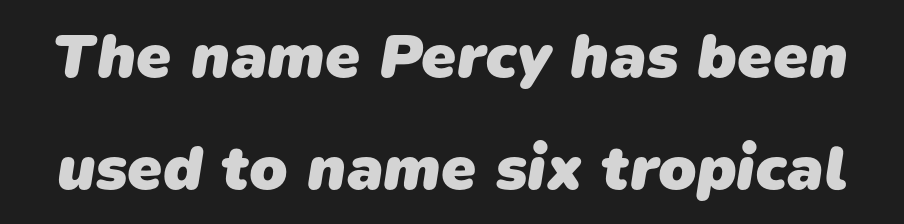
Q: Is the text bold? A: Yes.
Q: Is the typeface a serif or a sans-serif typeface? A: Sans-serif.
Q: Is the text underlined? A: No.
Q: Is the spacing between letters normal or unusually wide? A: Normal.
Q: Width (condensed, normal, or wide)? A: Normal.
Q: Stroke contrast? A: Low.
Q: x-height? A: Medium.
Q: Monospaced? A: No.
